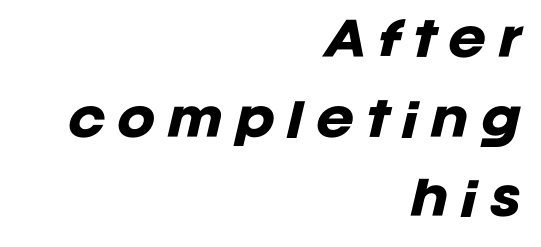
The image shows 46 px heavy type, italic (leaning right); set right-aligned, line spacing 1.73x, unusually wide letter spacing (+0.25 em), not underlined; low stroke contrast and a large x-height.
